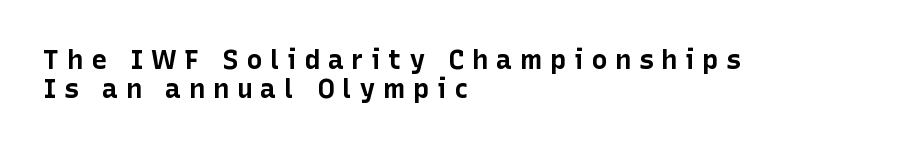
Upright lettering throughout. Inter-character spacing is expanded well beyond the font's built-in metrics. Type without underlining. The vertical gap from one line to the next is small.
